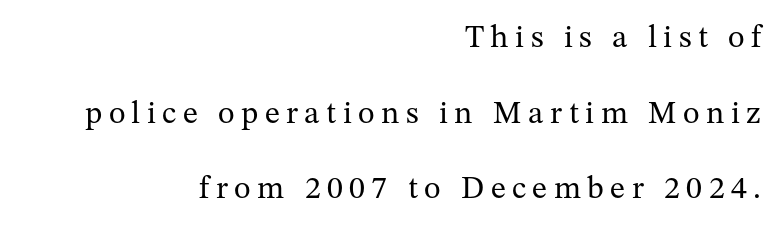
Q: Is the text bold? A: No.
Q: Is the text italic (slanted)? A: No, it is upright.
Q: Is the typeface a serif or a sans-serif typeface? A: Serif.
Q: Is the text underlined? A: No.
Q: How is the paragraph aligned? A: Right-aligned.
Q: Is the spacing between letters normal or unusually wide? A: Unusually wide.
Q: Is the spacing between lines tight, normal or loose? A: Loose.
Q: Width (condensed, normal, or wide)? A: Normal.
Q: Stroke contrast? A: Medium.
Q: x-height? A: Medium.
Q: Monospaced? A: No.
